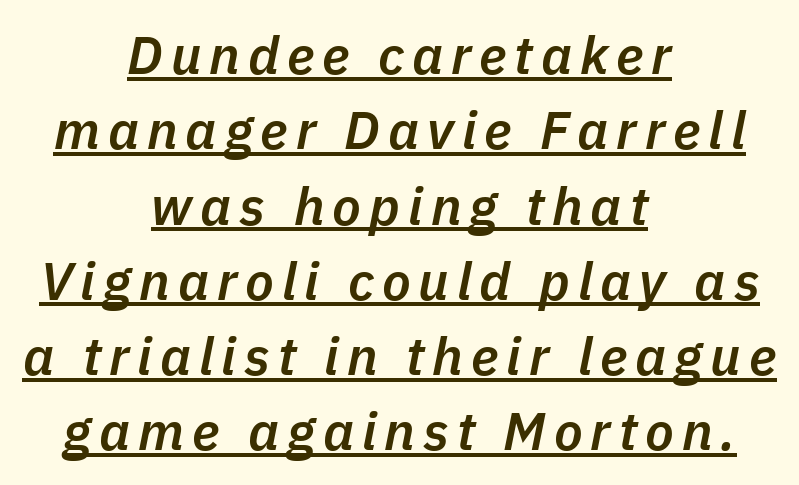
The image shows 53 px semibold type, italic (leaning right); set centered, normal line spacing (1.42x), underlined; low stroke contrast and a medium x-height.
